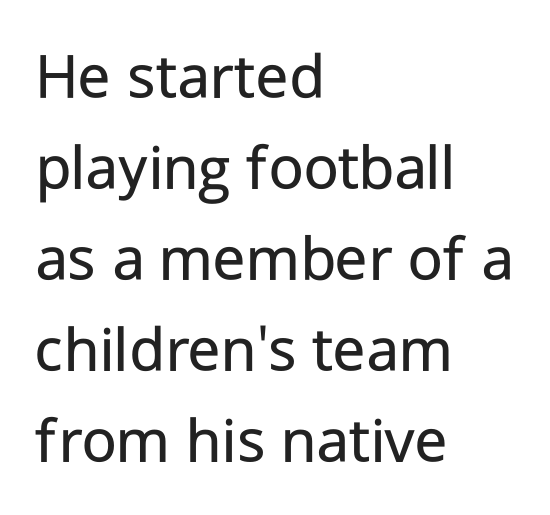
{"serif": "no", "italic": "no", "bold": "no", "weight": "regular", "width": "normal", "stroke_contrast": "low", "x_height": "medium", "monospaced": "no", "underline": "no", "align": "left", "line_spacing": "normal", "line_spacing_ratio": 1.36, "letter_spacing": "normal", "letter_spacing_em": 0.0, "glyph_px": 67}
